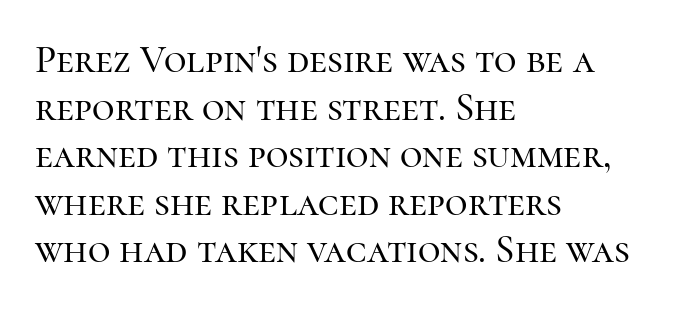
Q: Is the text italic (slanted)? A: No, it is upright.
Q: Is the typeface a serif or a sans-serif typeface? A: Serif.
Q: Is the text underlined? A: No.
Q: How is the paragraph aligned? A: Left-aligned.
Q: Is the spacing between letters normal or unusually wide? A: Normal.
Q: Width (condensed, normal, or wide)? A: Normal.
Q: Stroke contrast? A: High.
Q: x-height? A: Medium.
Q: Monospaced? A: No.
